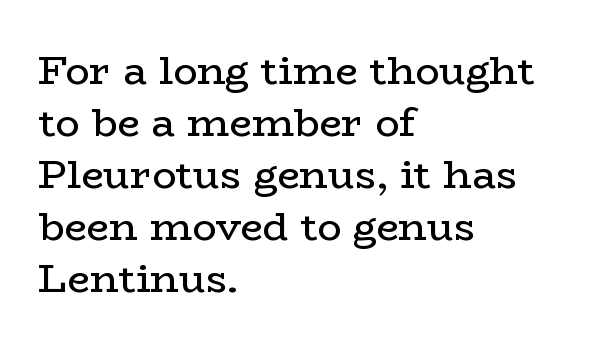
{"serif": "yes", "italic": "no", "bold": "no", "weight": "regular", "width": "wide", "stroke_contrast": "low", "x_height": "medium", "monospaced": "no", "underline": "no", "align": "left", "line_spacing": "normal", "line_spacing_ratio": 1.3, "letter_spacing": "normal", "letter_spacing_em": 0.0, "glyph_px": 40}
